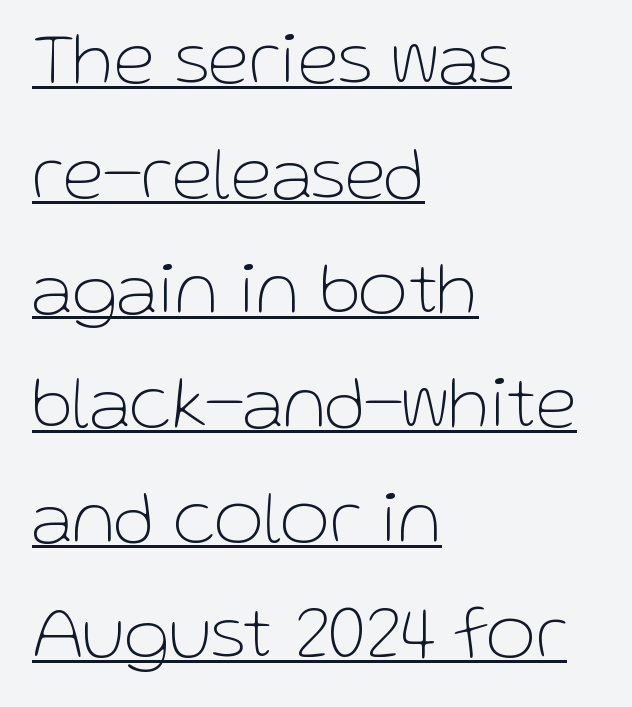
Stems and bowls with no extra thickness — not bold. The rendering shows plain stroke endings on the letterforms — a sans-serif design. The tracking reads as untouched default to a designer's eye. Quick note: not italic, upright. Summary of vertical rhythm: regular, with standard interline spacing. Think of a printed novel: that variable character pitch is what you see here.
